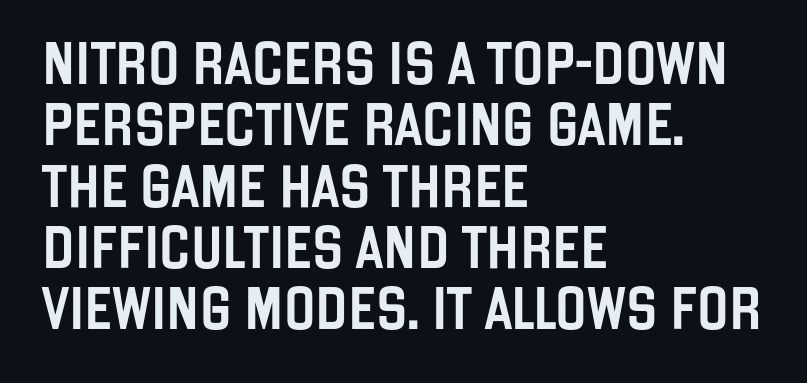
The image shows 42 px condensed sans-serif type, upright; set left-aligned, normal line spacing (1.46x), normal letter spacing, not underlined; low stroke contrast and a large x-height.
